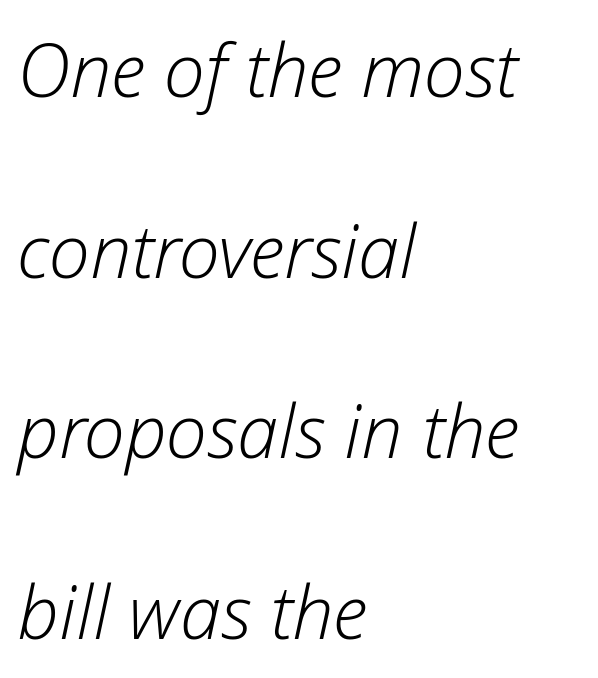
The image shows 74 px light type, italic (leaning right); set left-aligned, loose line spacing (2.44x), normal letter spacing, not underlined; low stroke contrast and a medium x-height.
